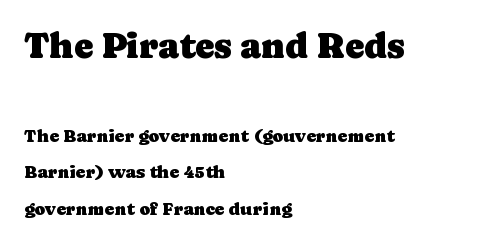
{"serif": "yes", "italic": "no", "width": "normal", "stroke_contrast": "low", "x_height": "medium", "monospaced": "no", "underline": "no", "align": "left", "line_spacing": "loose", "line_spacing_ratio": 2.01, "letter_spacing": "normal", "letter_spacing_em": 0.0, "larger_block": "first", "size_ratio": 2.0, "glyph_px": 36}
